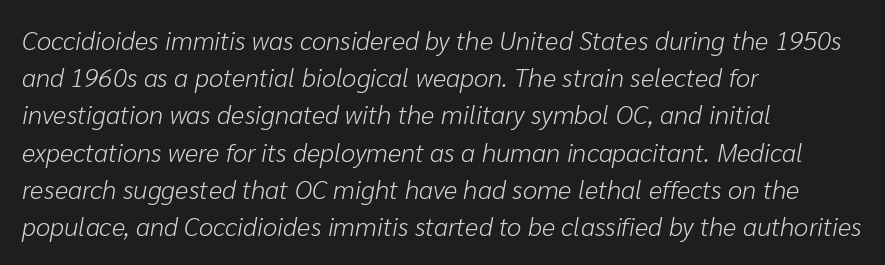
Q: Is the text bold? A: No.
Q: Is the text italic (slanted)? A: Yes, it leans right by about 10 degrees.
Q: Is the text underlined? A: No.
Q: How is the paragraph aligned? A: Left-aligned.
Q: Is the spacing between letters normal or unusually wide? A: Normal.
Q: Is the spacing between lines tight, normal or loose? A: Normal.
